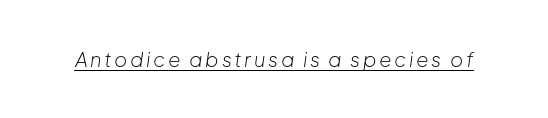
{"italic": "yes", "lean": "right", "slant_degrees": 8, "bold": "no", "underline": "yes", "glyph_px": 20}
